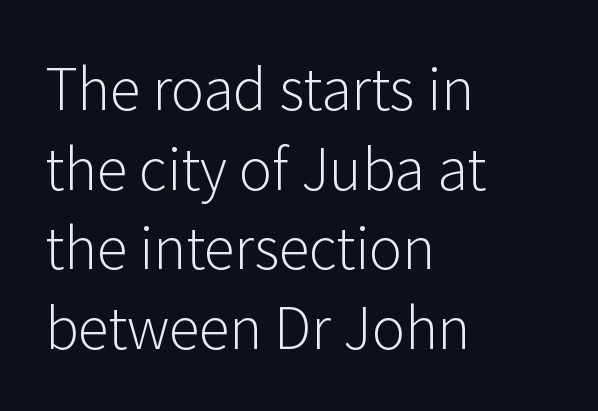
Q: Is the text bold? A: No.
Q: Is the text italic (slanted)? A: No, it is upright.
Q: Is the typeface a serif or a sans-serif typeface? A: Sans-serif.
Q: Is the text underlined? A: No.
Q: How is the paragraph aligned? A: Left-aligned.
Q: Is the spacing between letters normal or unusually wide? A: Normal.
Q: Is the spacing between lines tight, normal or loose? A: Normal.
Q: Width (condensed, normal, or wide)? A: Normal.
Q: Stroke contrast? A: Low.
Q: x-height? A: Medium.
Q: Monospaced? A: No.
